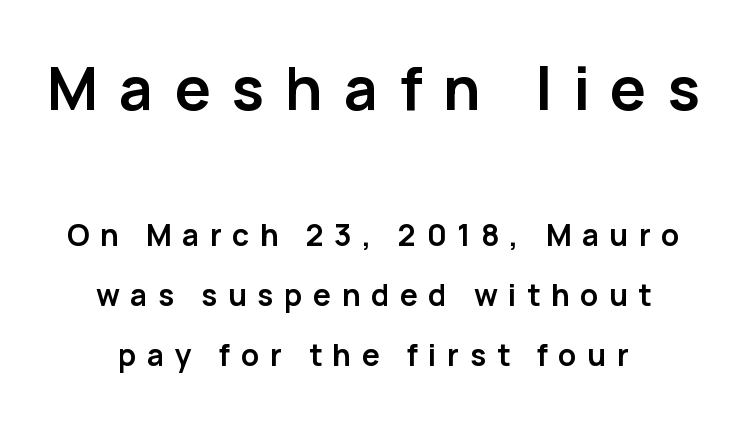
Q: Is the text bold? A: Yes.
Q: Is the text italic (slanted)? A: No, it is upright.
Q: Is the typeface a serif or a sans-serif typeface? A: Sans-serif.
Q: Is the text underlined? A: No.
Q: How is the paragraph aligned? A: Centered.
Q: Is the spacing between letters normal or unusually wide? A: Unusually wide.
Q: Is the spacing between lines tight, normal or loose? A: Loose.
Q: Which block of text is set in a larger size, the first (top) or the second (bottom)? A: The first (top) one.
Q: Width (condensed, normal, or wide)? A: Normal.
Q: Stroke contrast? A: Low.
Q: x-height? A: Medium.
Q: Monospaced? A: No.
